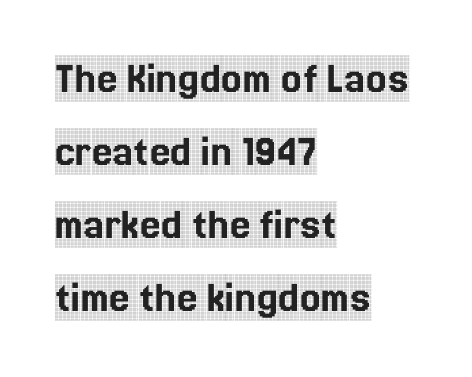
{"serif": "yes", "italic": "no", "width": "condensed", "x_height": "large", "monospaced": "no", "underline": "no", "align": "left", "line_spacing": "normal", "line_spacing_ratio": 1.59, "letter_spacing": "normal", "letter_spacing_em": 0.0, "glyph_px": 46}
